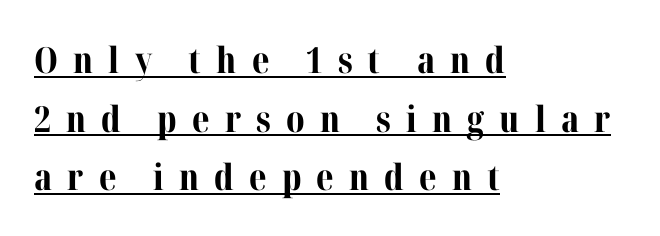
{"serif": "yes", "italic": "no", "bold": "yes", "weight": "bold", "width": "normal", "stroke_contrast": "medium", "x_height": "medium", "monospaced": "no", "underline": "yes", "align": "left", "line_spacing": "normal", "line_spacing_ratio": 1.63, "letter_spacing": "wide", "letter_spacing_em": 0.42, "glyph_px": 36}
